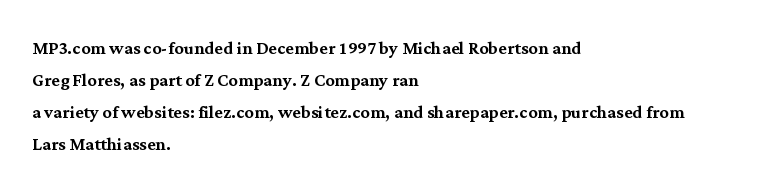
{"italic": "no", "underline": "no", "align": "left", "line_spacing": "normal", "line_spacing_ratio": 1.39, "letter_spacing": "normal", "letter_spacing_em": 0.0, "glyph_px": 23}
